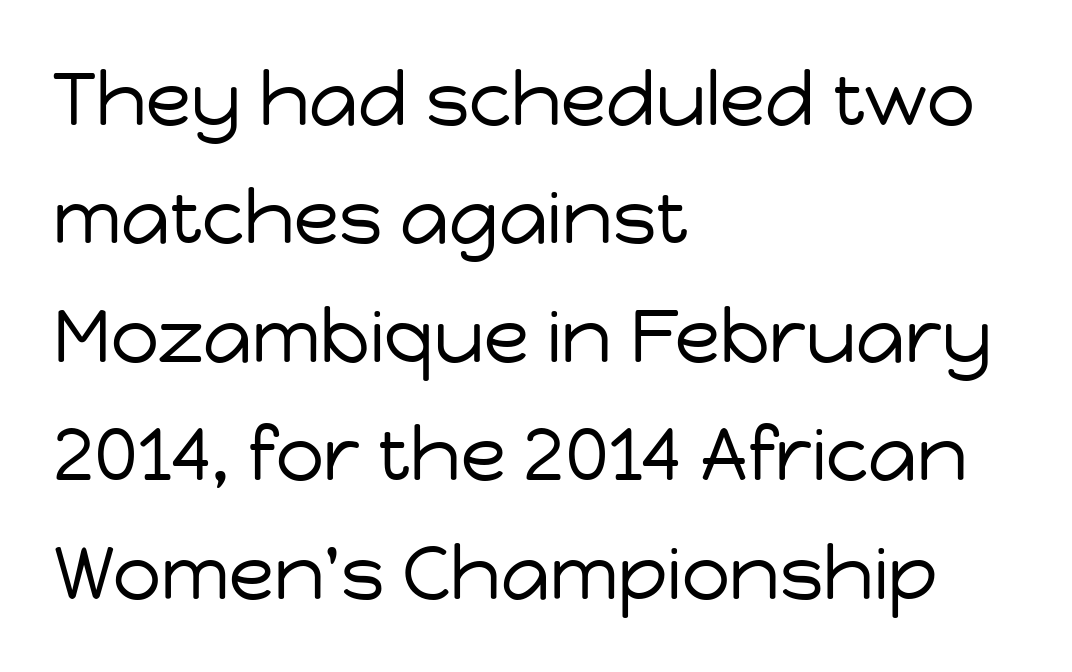
The image shows 75 px regular-weight sans-serif type, upright; set left-aligned, normal line spacing (1.58x), normal letter spacing, not underlined; low stroke contrast and a medium x-height.
